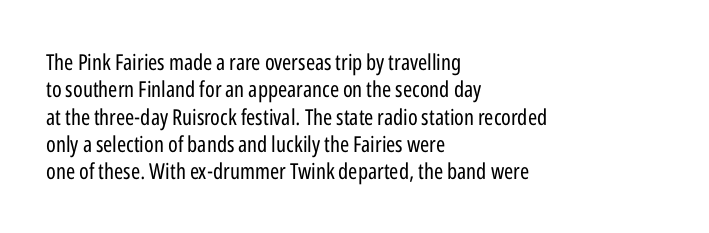
Q: Is the text bold? A: No.
Q: Is the text italic (slanted)? A: No, it is upright.
Q: Is the text underlined? A: No.
Q: How is the paragraph aligned? A: Left-aligned.
Q: Is the spacing between letters normal or unusually wide? A: Normal.
